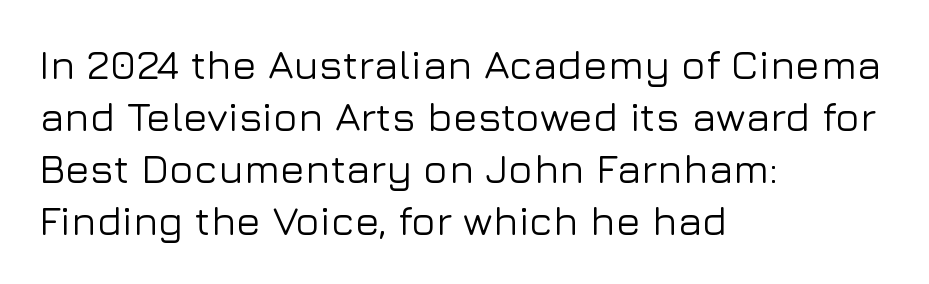
{"serif": "no", "italic": "no", "width": "normal", "stroke_contrast": "low", "x_height": "medium", "monospaced": "no", "underline": "no", "align": "left", "line_spacing": "normal", "line_spacing_ratio": 1.27, "letter_spacing": "normal", "letter_spacing_em": 0.0, "glyph_px": 41}
